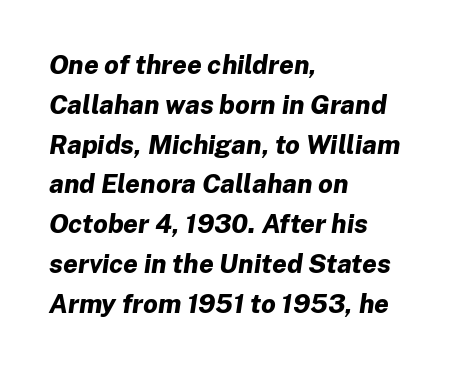
The image shows 26 px bold type, italic (leaning right); set left-aligned, normal line spacing (1.53x), normal letter spacing, not underlined.
